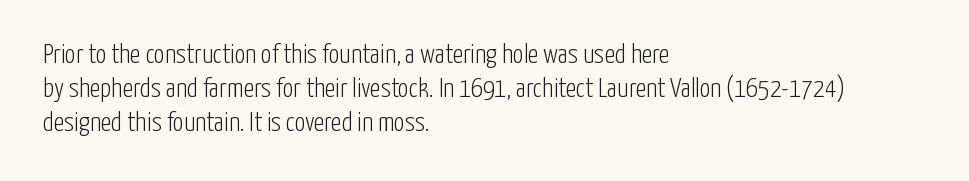
{"italic": "no", "bold": "no", "underline": "no", "align": "left", "line_spacing": "normal", "line_spacing_ratio": 1.26, "letter_spacing": "normal", "letter_spacing_em": 0.0, "glyph_px": 27}
